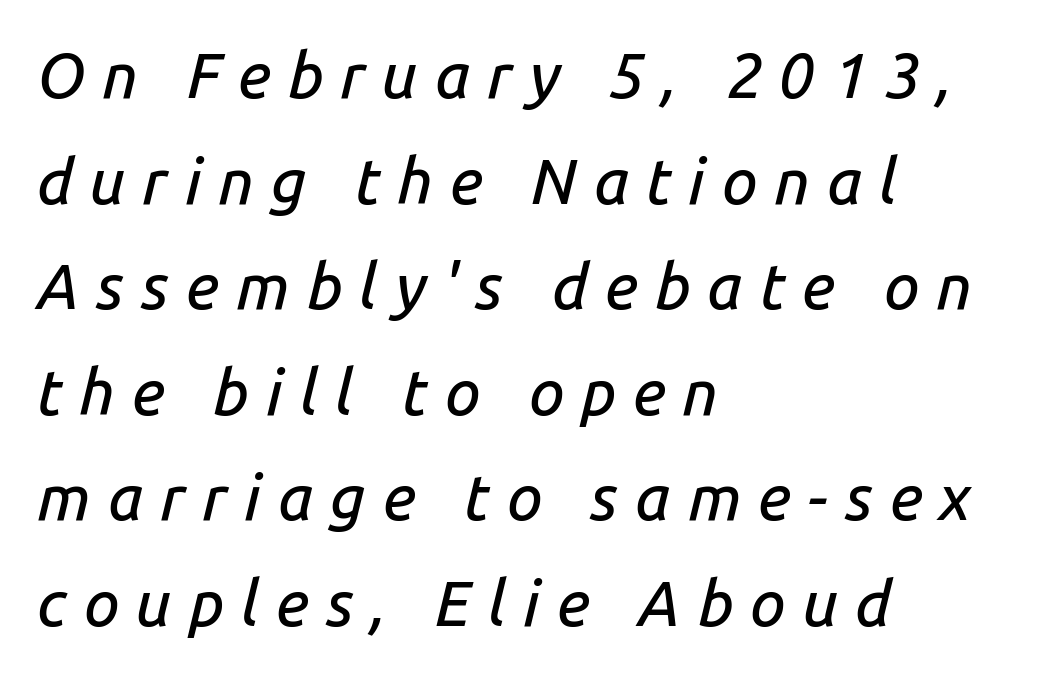
Q: Is the text italic (slanted)? A: Yes, it leans right by about 14 degrees.
Q: Is the text underlined? A: No.
Q: How is the paragraph aligned? A: Left-aligned.
Q: Is the spacing between letters normal or unusually wide? A: Unusually wide.
Q: Is the spacing between lines tight, normal or loose? A: Normal.
Q: Width (condensed, normal, or wide)? A: Normal.
Q: Stroke contrast? A: Low.
Q: x-height? A: Medium.
Q: Monospaced? A: No.
